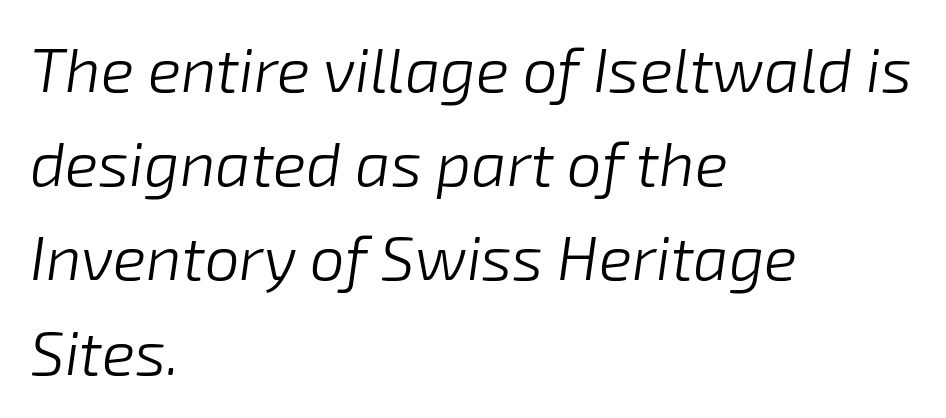
The image shows 62 px light type, italic (leaning right); set left-aligned, normal line spacing (1.52x), normal letter spacing, not underlined; low stroke contrast and a medium x-height.
